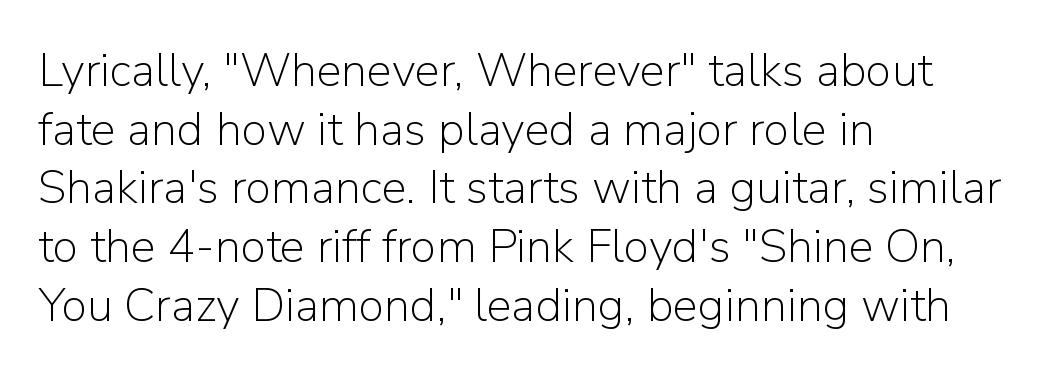
Q: Is the text bold? A: No.
Q: Is the text italic (slanted)? A: No, it is upright.
Q: Is the typeface a serif or a sans-serif typeface? A: Sans-serif.
Q: Is the text underlined? A: No.
Q: How is the paragraph aligned? A: Left-aligned.
Q: Is the spacing between letters normal or unusually wide? A: Normal.
Q: Is the spacing between lines tight, normal or loose? A: Normal.
Q: Width (condensed, normal, or wide)? A: Normal.
Q: Stroke contrast? A: Low.
Q: x-height? A: Medium.
Q: Monospaced? A: No.
